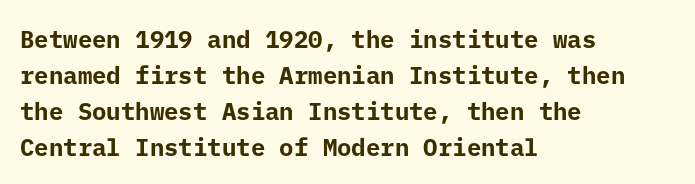
The image shows 24 px bold type, upright; set left-aligned, normal line spacing (1.5x), normal letter spacing, not underlined.
